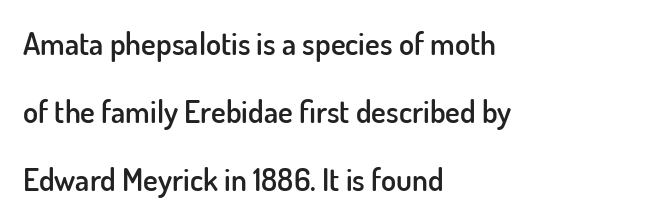
Q: Is the text bold? A: Semi-bold.
Q: Is the text italic (slanted)? A: No, it is upright.
Q: Is the typeface a serif or a sans-serif typeface? A: Sans-serif.
Q: Is the text underlined? A: No.
Q: How is the paragraph aligned? A: Left-aligned.
Q: Is the spacing between letters normal or unusually wide? A: Normal.
Q: Is the spacing between lines tight, normal or loose? A: Loose.
Q: Width (condensed, normal, or wide)? A: Normal.
Q: Stroke contrast? A: Low.
Q: x-height? A: Small.
Q: Monospaced? A: No.
